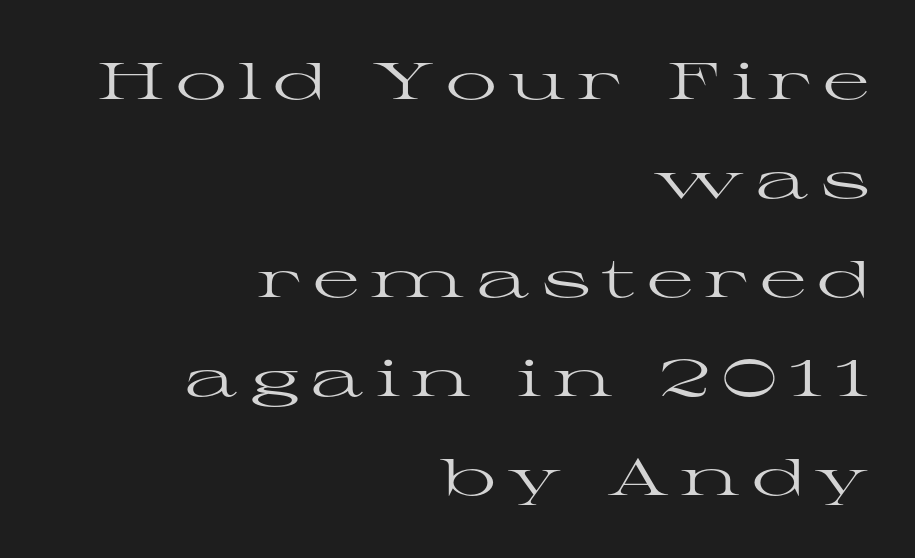
The image shows 51 px regular-weight, wide serif type, upright; set right-aligned, loose line spacing (1.94x), unusually wide letter spacing (+0.22 em), not underlined; high stroke contrast and a medium x-height.
